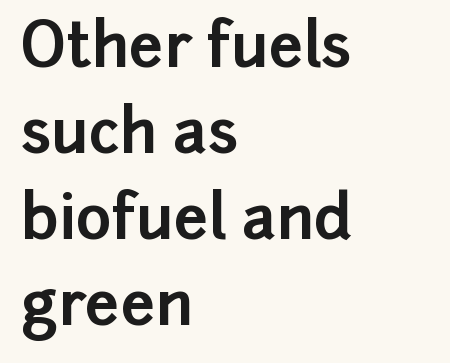
The image shows 61 px bold sans-serif type, upright; set left-aligned, normal line spacing (1.41x), normal letter spacing, not underlined; low stroke contrast and a medium x-height.
